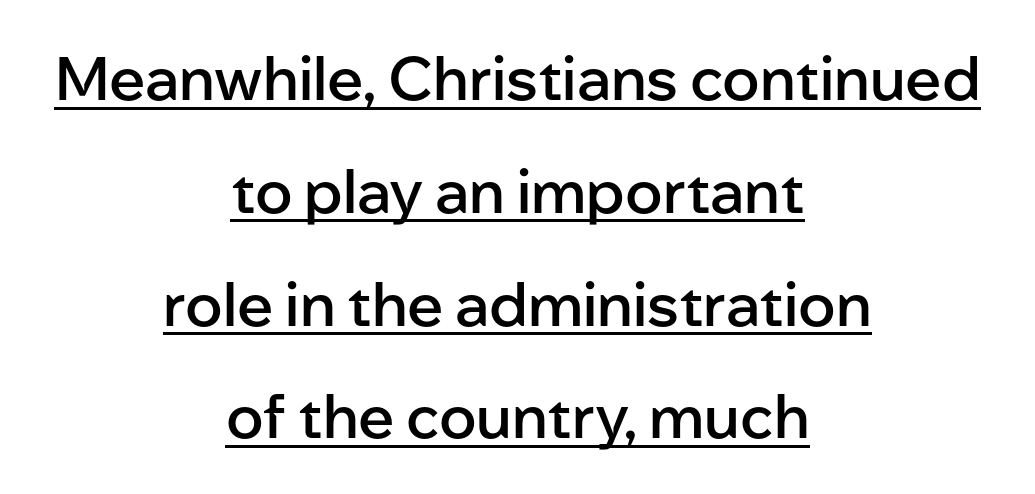
Check the space under the baseline: a stroke is drawn there. The letters stand upright; this is a roman face. Alignment: centered. Unlike a traditional serif, this face leaves its strokes unadorned.
